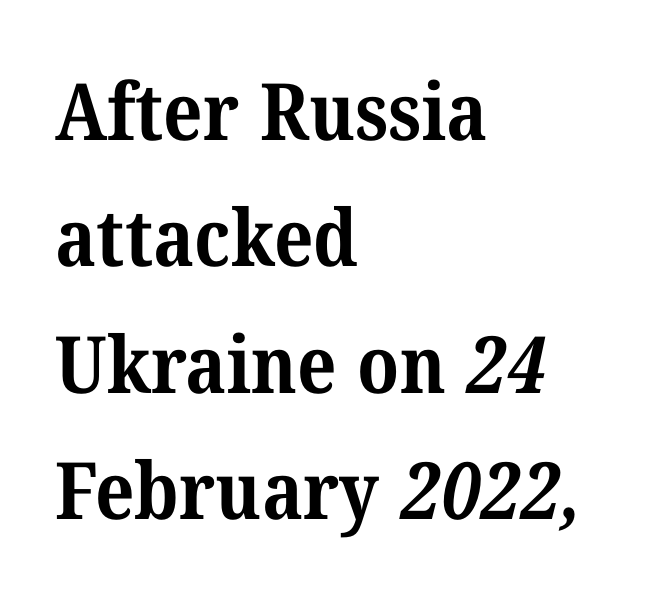
{"serif": "yes", "bold": "yes", "weight": "bold", "width": "normal", "stroke_contrast": "medium", "x_height": "medium", "monospaced": "no", "underline": "no", "align": "left", "line_spacing": "normal", "line_spacing_ratio": 1.6, "letter_spacing": "normal", "letter_spacing_em": 0.0, "glyph_px": 79}
